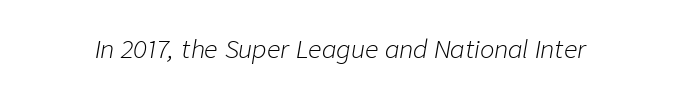
The image shows 24 px text type, italic (leaning right); set normal letter spacing, not underlined.
